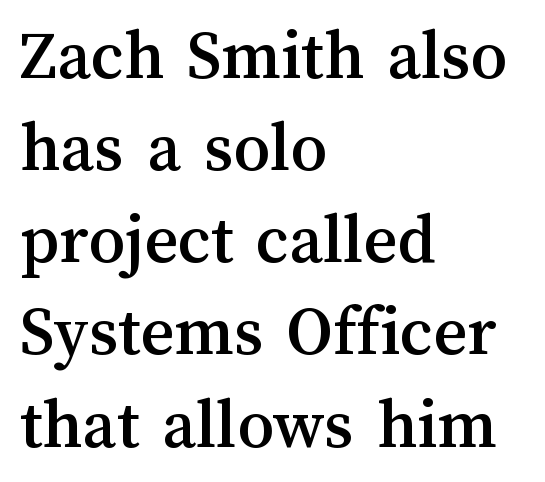
Q: Is the text italic (slanted)? A: No, it is upright.
Q: Is the text underlined? A: No.
Q: How is the paragraph aligned? A: Left-aligned.
Q: Is the spacing between letters normal or unusually wide? A: Normal.
Q: Is the spacing between lines tight, normal or loose? A: Normal.
Q: Width (condensed, normal, or wide)? A: Normal.
Q: Stroke contrast? A: Medium.
Q: x-height? A: Medium.
Q: Monospaced? A: No.
